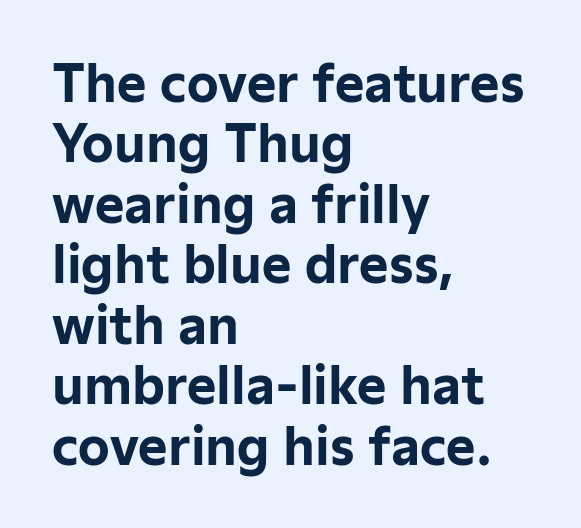
{"serif": "no", "italic": "no", "bold": "yes", "weight": "bold", "width": "normal", "stroke_contrast": "low", "x_height": "medium", "monospaced": "no", "underline": "no", "align": "left", "line_spacing_ratio": 1.21, "letter_spacing": "normal", "letter_spacing_em": 0.0, "glyph_px": 50}
